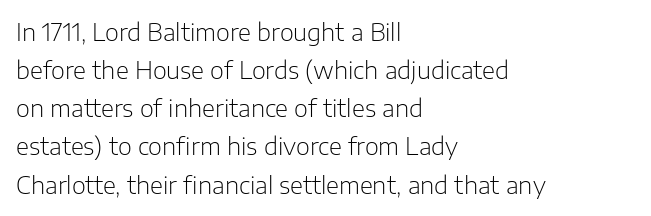
Is there much room between lines? A standard amount, neither cramped nor airy. A roman cut, with each character standing at attention. How are the letters spaced? Ordinarily, with no added tracking. This rendering features lettering with no underline. The paragraph shown leans on its left margin. The weight tops out at a normal text grade.
